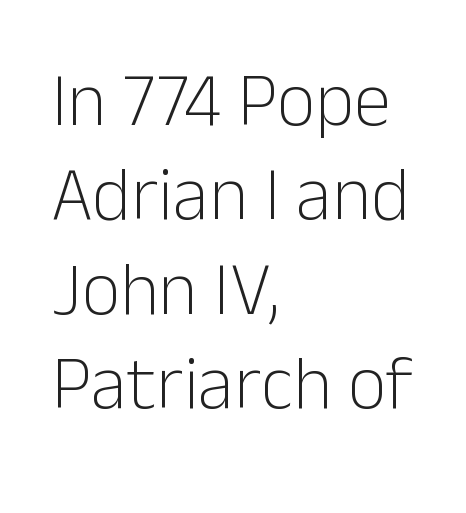
The image shows 75 px light sans-serif type, upright; set left-aligned, normal line spacing (1.26x), normal letter spacing, not underlined; low stroke contrast and a medium x-height.
